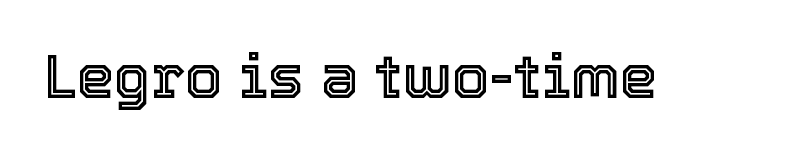
The baseline area is clear. What stands out about the letter spacing? Nothing — it is the standard amount. In terms of posture, this sample is upright. The face used here is proportionally spaced, like ordinary book or web type.
